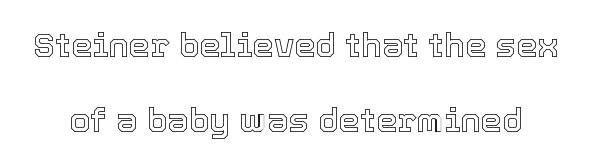
The image shows 34 px text type, upright; set loose line spacing (2.22x), normal letter spacing, not underlined; a medium x-height.
